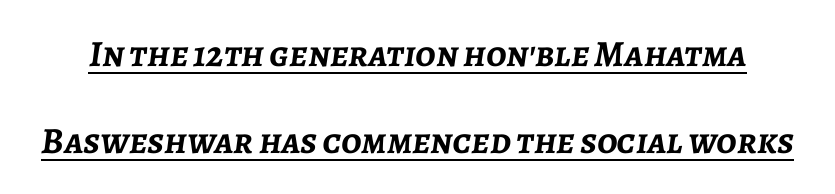
{"italic": "yes", "lean": "right", "slant_degrees": 7, "bold": "yes", "weight": "semibold", "width": "normal", "stroke_contrast": "low", "x_height": "medium", "monospaced": "no", "underline": "yes", "line_spacing": "loose", "line_spacing_ratio": 2.34, "letter_spacing": "normal", "letter_spacing_em": 0.0, "glyph_px": 37}
